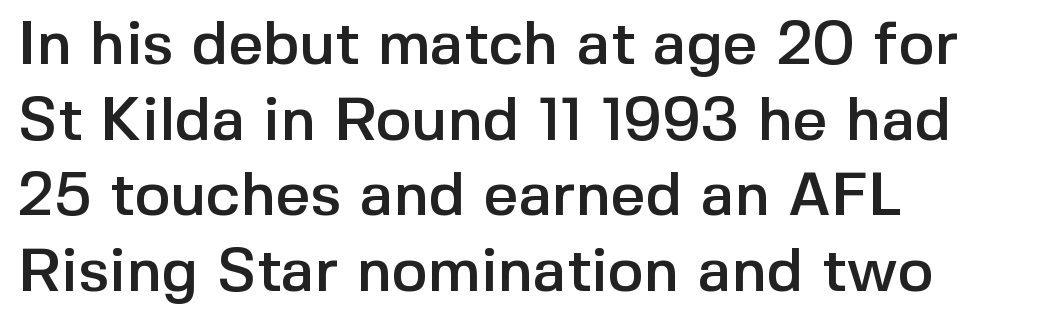
The image shows 61 px sans-serif type, upright; set left-aligned, line spacing 1.24x, normal letter spacing, not underlined; a medium x-height.
